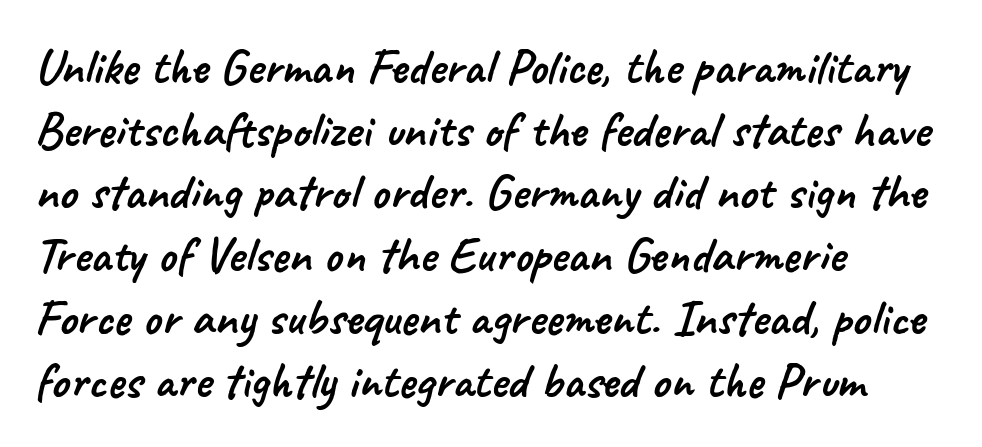
The image shows 51 px sans-serif type; set left-aligned, line spacing 1.23x, normal letter spacing, not underlined; low stroke contrast and a small x-height.
